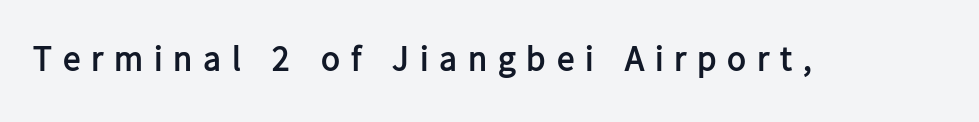
Q: Is the text bold? A: Yes.
Q: Is the text italic (slanted)? A: No, it is upright.
Q: Is the typeface a serif or a sans-serif typeface? A: Sans-serif.
Q: Is the text underlined? A: No.
Q: Is the spacing between letters normal or unusually wide? A: Unusually wide.
Q: Width (condensed, normal, or wide)? A: Normal.
Q: Stroke contrast? A: Low.
Q: x-height? A: Medium.
Q: Monospaced? A: No.
